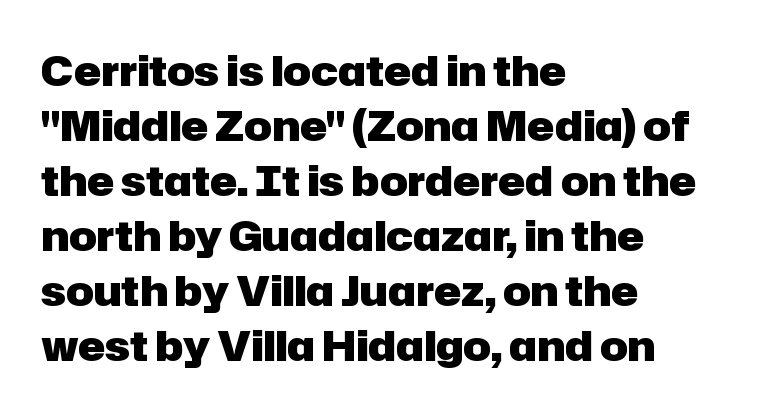
Q: Is the text bold? A: Yes.
Q: Is the text italic (slanted)? A: No, it is upright.
Q: Is the typeface a serif or a sans-serif typeface? A: Sans-serif.
Q: Is the text underlined? A: No.
Q: How is the paragraph aligned? A: Left-aligned.
Q: Is the spacing between letters normal or unusually wide? A: Normal.
Q: Is the spacing between lines tight, normal or loose? A: Normal.
Q: Width (condensed, normal, or wide)? A: Normal.
Q: Stroke contrast? A: Low.
Q: x-height? A: Medium.
Q: Monospaced? A: No.
